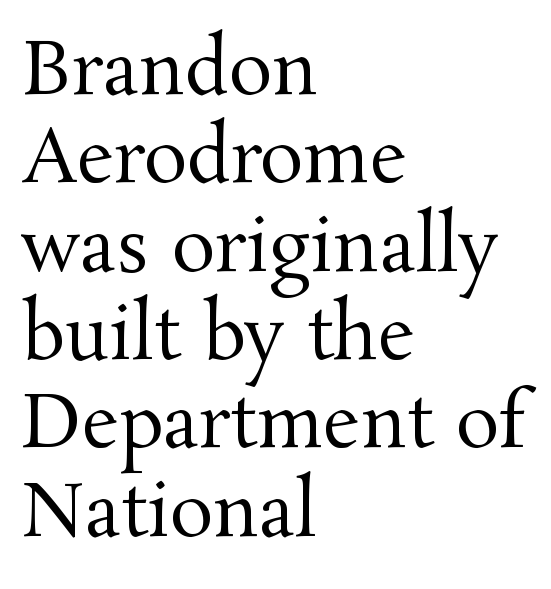
Q: Is the text bold? A: No.
Q: Is the text italic (slanted)? A: No, it is upright.
Q: Is the typeface a serif or a sans-serif typeface? A: Serif.
Q: Is the text underlined? A: No.
Q: How is the paragraph aligned? A: Left-aligned.
Q: Is the spacing between letters normal or unusually wide? A: Normal.
Q: Width (condensed, normal, or wide)? A: Normal.
Q: Stroke contrast? A: Medium.
Q: x-height? A: Medium.
Q: Monospaced? A: No.
